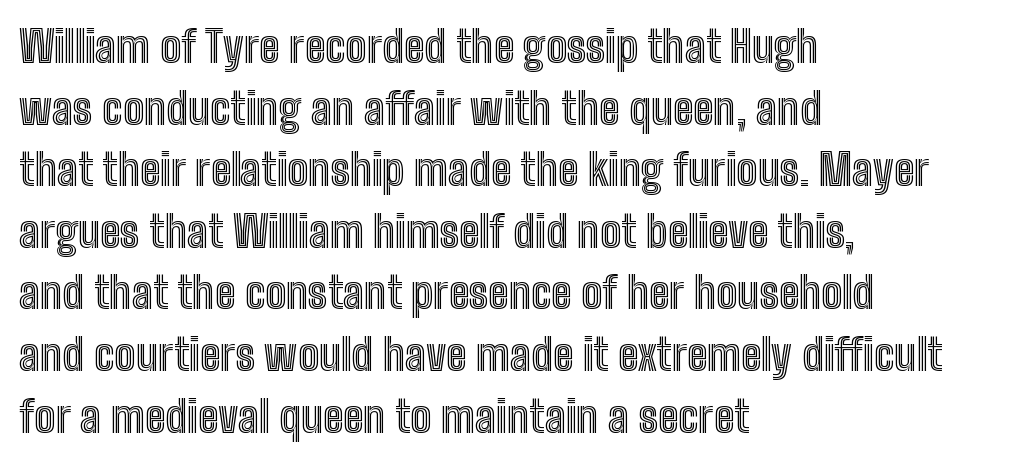
You could not count columns in this text — the font is proportionally spaced. Is there much room between lines? A standard amount, neither cramped nor airy. Type without underlining. Honestly, the letter spacing is just normal — you wouldn't notice it. Characters remain perfectly vertical along every line.
